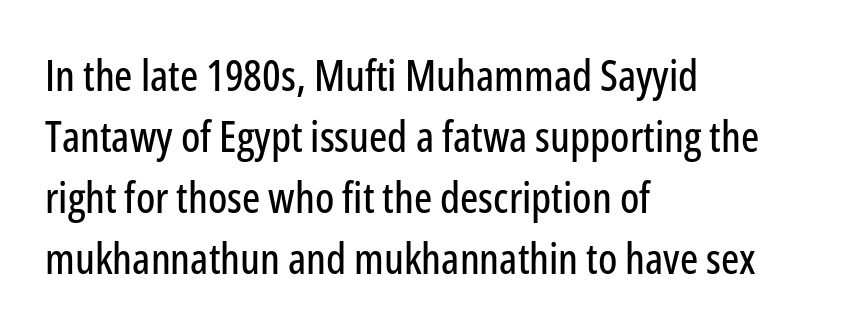
Q: Is the text italic (slanted)? A: No, it is upright.
Q: Is the typeface a serif or a sans-serif typeface? A: Sans-serif.
Q: Is the text underlined? A: No.
Q: How is the paragraph aligned? A: Left-aligned.
Q: Is the spacing between letters normal or unusually wide? A: Normal.
Q: Is the spacing between lines tight, normal or loose? A: Normal.
Q: Width (condensed, normal, or wide)? A: Condensed.
Q: Stroke contrast? A: Low.
Q: x-height? A: Medium.
Q: Monospaced? A: No.
